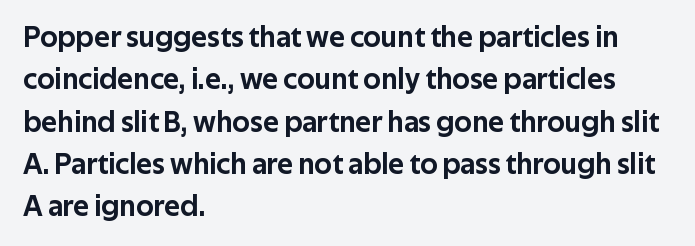
You can tell from the bare stems that sans-serif type was used. If you drew a line through each stem, it would be perfectly vertical. There is no visible air inserted between adjacent glyphs. Note the varied advance widths — an 'i' is clearly narrower than an 'm'.
